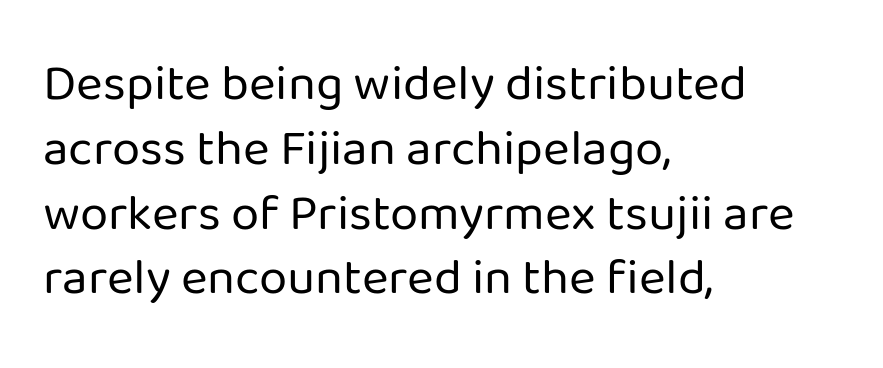
{"serif": "no", "italic": "no", "bold": "no", "weight": "regular", "width": "normal", "stroke_contrast": "low", "x_height": "medium", "monospaced": "no", "underline": "no", "align": "left", "line_spacing": "normal", "line_spacing_ratio": 1.27, "letter_spacing": "normal", "letter_spacing_em": 0.0, "glyph_px": 51}
